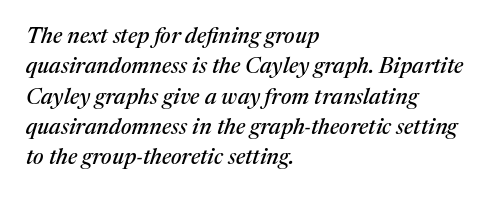
The image shows 22 px text type, italic (leaning right); set left-aligned, normal line spacing (1.38x), normal letter spacing, not underlined.
